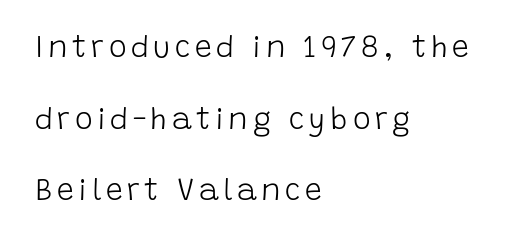
The image shows 30 px light sans-serif type, upright; set left-aligned, loose line spacing (2.39x), not underlined; low stroke contrast and a large x-height.
